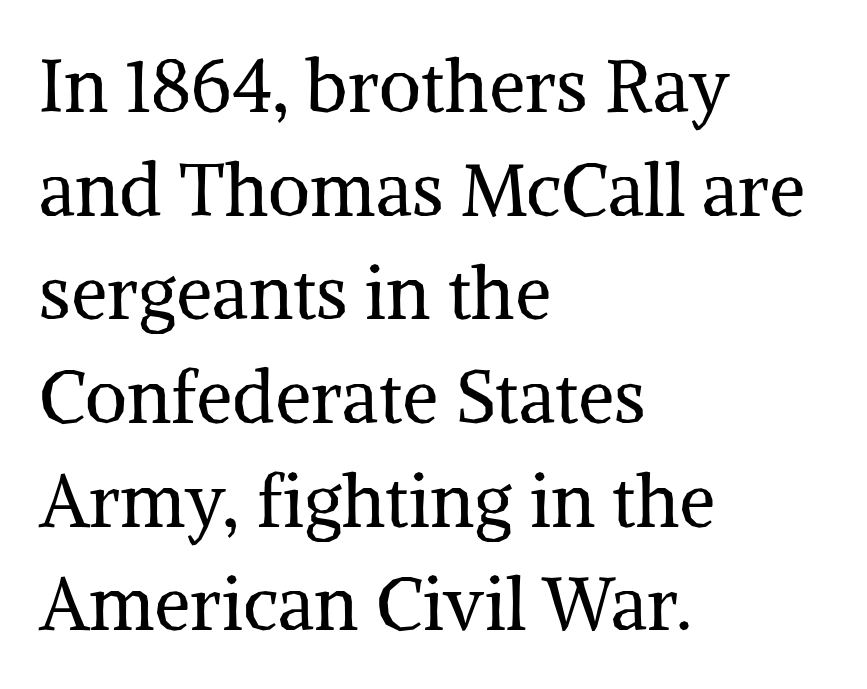
{"serif": "yes", "italic": "no", "bold": "no", "weight": "regular", "width": "normal", "stroke_contrast": "medium", "x_height": "medium", "monospaced": "no", "underline": "no", "align": "left", "line_spacing": "normal", "line_spacing_ratio": 1.42, "letter_spacing": "normal", "letter_spacing_em": 0.0, "glyph_px": 73}
